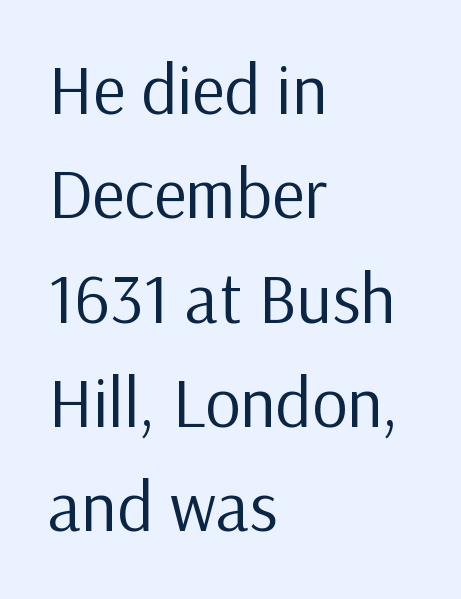
{"serif": "no", "italic": "no", "bold": "no", "weight": "regular", "width": "normal", "stroke_contrast": "low", "x_height": "medium", "monospaced": "no", "underline": "no", "align": "left", "line_spacing": "normal", "line_spacing_ratio": 1.49, "letter_spacing": "normal", "letter_spacing_em": 0.0, "glyph_px": 70}
